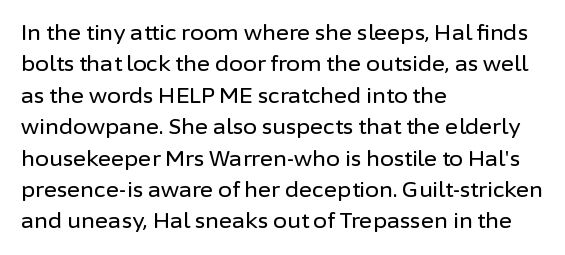
The image shows 20 px text type, upright; set left-aligned, normal line spacing (1.57x), normal letter spacing, not underlined.
